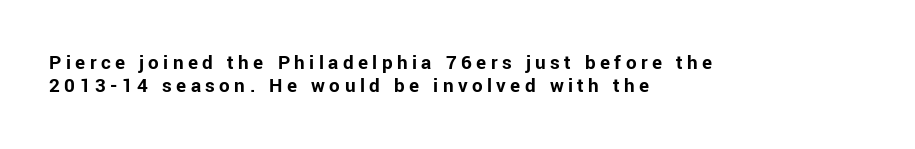
The image shows 21 px bold type, upright; set left-aligned, tight line spacing (1.08x), unusually wide letter spacing (+0.21 em), not underlined.
